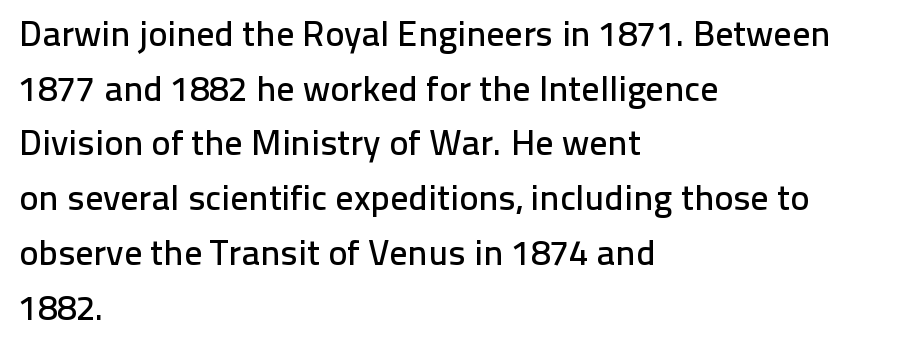
Q: Is the text italic (slanted)? A: No, it is upright.
Q: Is the typeface a serif or a sans-serif typeface? A: Sans-serif.
Q: Is the text underlined? A: No.
Q: How is the paragraph aligned? A: Left-aligned.
Q: Is the spacing between letters normal or unusually wide? A: Normal.
Q: Is the spacing between lines tight, normal or loose? A: Normal.
Q: Width (condensed, normal, or wide)? A: Normal.
Q: Stroke contrast? A: Low.
Q: x-height? A: Medium.
Q: Monospaced? A: No.
